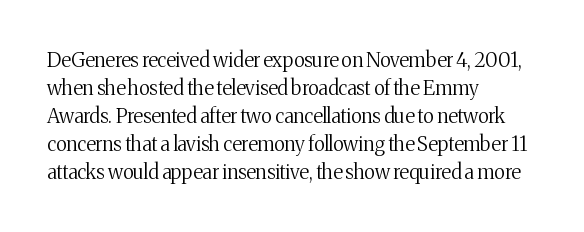
{"italic": "no", "bold": "no", "underline": "no", "align": "left", "line_spacing": "normal", "line_spacing_ratio": 1.4, "letter_spacing": "normal", "letter_spacing_em": 0.0, "glyph_px": 20}
